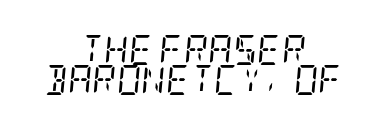
The image shows 30 px regular-weight, condensed serif type, italic (leaning right); set centered, tight line spacing (1.0x), normal letter spacing, not underlined; low stroke contrast and a large x-height.
